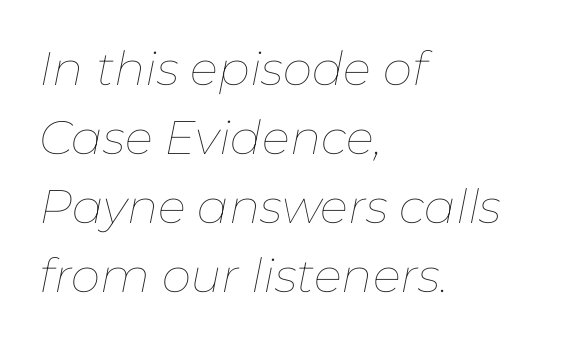
The image shows 47 px thin type, italic (leaning right); set left-aligned, normal line spacing (1.47x), normal letter spacing, not underlined; low stroke contrast and a medium x-height.
